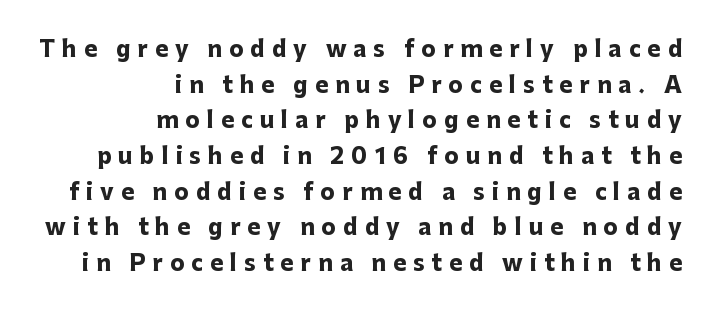
The image shows 22 px bold type, upright; set right-aligned, normal line spacing (1.62x), unusually wide letter spacing (+0.32 em), not underlined.
